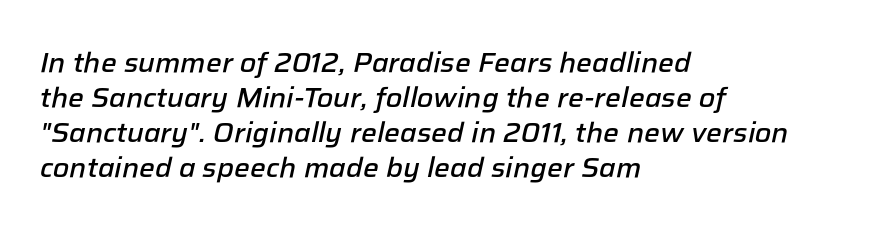
The image shows 28 px semibold type, italic (leaning right); set left-aligned, normal line spacing (1.25x), normal letter spacing, not underlined; low stroke contrast and a medium x-height.
